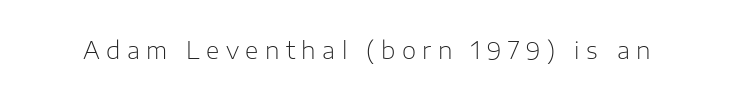
Characters follow at a spacing far wider than the type designer built in. The glyphs are unaccompanied by any horizontal stroke below them. The type sits square on the baseline with zero lean. The font is comparable to plain body text, perhaps lighter.
